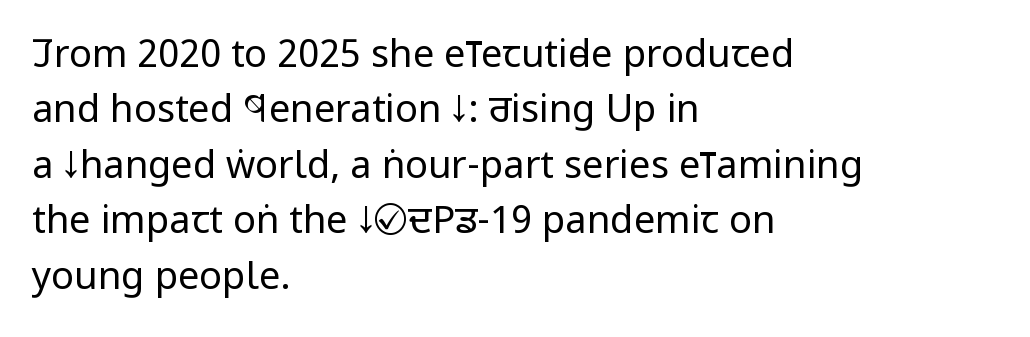
Q: Is the text bold? A: No.
Q: Is the text italic (slanted)? A: No, it is upright.
Q: Is the typeface a serif or a sans-serif typeface? A: Sans-serif.
Q: Is the text underlined? A: No.
Q: How is the paragraph aligned? A: Left-aligned.
Q: Is the spacing between letters normal or unusually wide? A: Normal.
Q: Is the spacing between lines tight, normal or loose? A: Normal.
Q: Width (condensed, normal, or wide)? A: Condensed.
Q: Stroke contrast? A: Low.
Q: x-height? A: Large.
Q: Monospaced? A: No.
